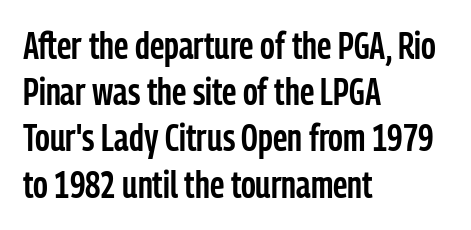
The image shows 37 px semibold, condensed sans-serif type, upright; set left-aligned, normal line spacing (1.25x), normal letter spacing, not underlined; low stroke contrast and a medium x-height.
